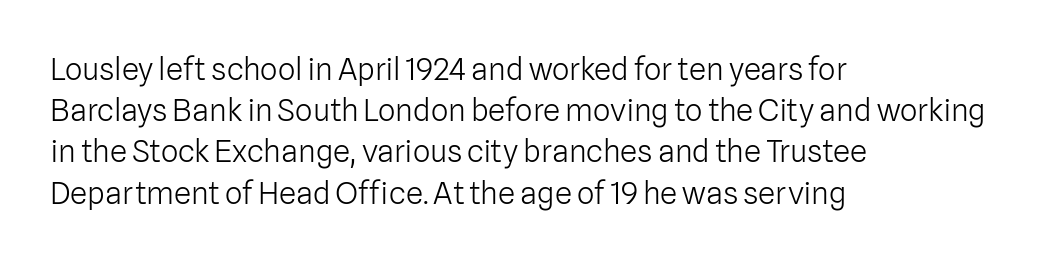
Nothing heavy about these letters — not bold at all. Short note: letters normally spaced. Are there feet on the stems? There aren't — it's a sans. Spacing verdict: proportional, widths tailored to each character.
